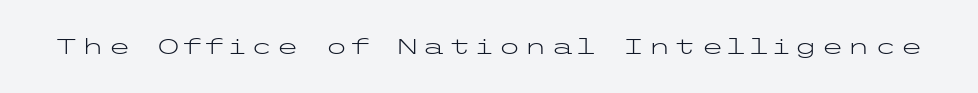
{"italic": "no", "bold": "no", "underline": "no", "glyph_px": 21}
